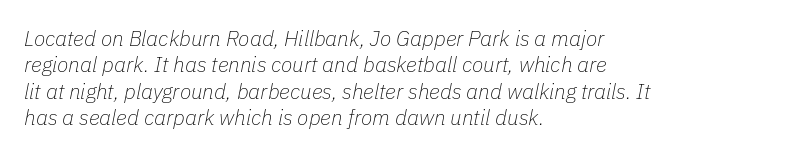
Caption: face not bold, strokes unweighted. Each new line begins a customary step beneath the previous one. Italic: yes, the glyphs are oblique. Tracking here is standard; glyphs follow each other at the usual distance. Horizontally, the lines are justified to the leading edge only.
